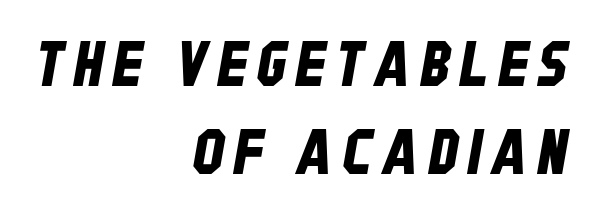
Q: Is the typeface a serif or a sans-serif typeface? A: Sans-serif.
Q: Is the text underlined? A: No.
Q: How is the paragraph aligned? A: Right-aligned.
Q: Is the spacing between lines tight, normal or loose? A: Normal.
Q: Width (condensed, normal, or wide)? A: Condensed.
Q: Stroke contrast? A: Low.
Q: x-height? A: Large.
Q: Monospaced? A: No.
